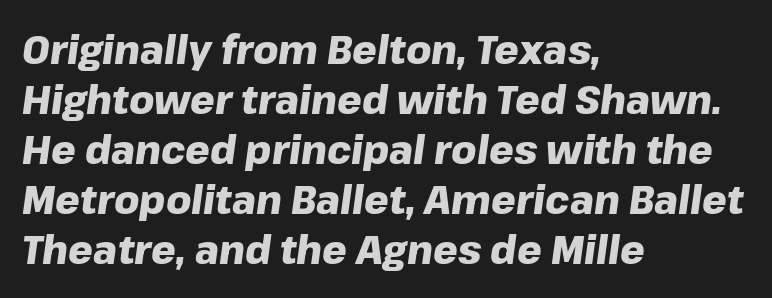
These lines keep a tight, regular rhythm from letter to letter. This sample is left-justified, so line endings fall wherever the words run out. Here the designer chose a conventional face with non-uniform glyph widths. This sample keeps an unexceptional amount of space between lines. The whole block is typeset with a tilt. Students, this is bold: see how much ink each stroke carries.
